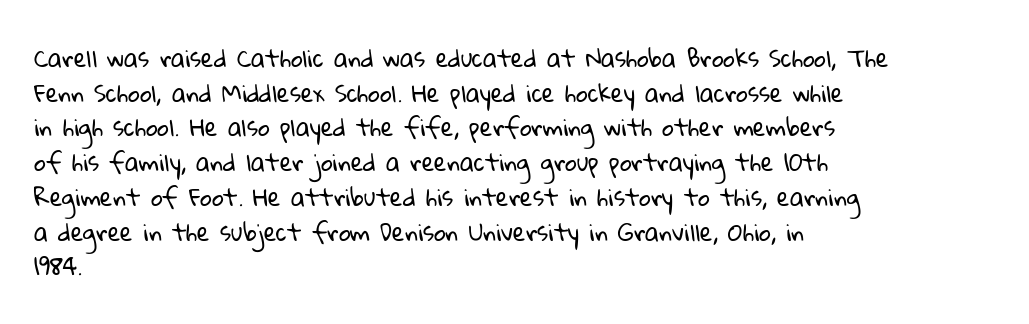
The typesetting does not lean heavy: it is not bold. The foot of each line stays bare and open. Compared with a centered layout, this one pins lines to the left instead. Characters follow at the spacing the type designer built in. Baseline-to-baseline distance is the conventional proportion of letter height.
